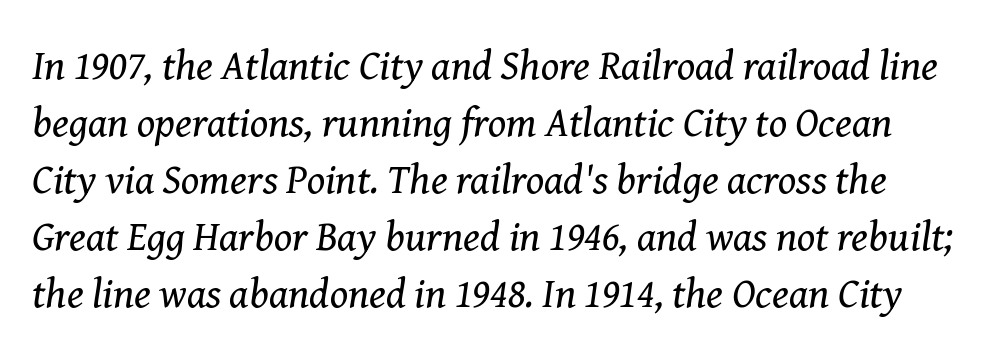
Q: Is the text bold? A: No.
Q: Is the text italic (slanted)? A: Yes, it leans right by about 8 degrees.
Q: Is the typeface a serif or a sans-serif typeface? A: Serif.
Q: Is the text underlined? A: No.
Q: Is the spacing between letters normal or unusually wide? A: Normal.
Q: Is the spacing between lines tight, normal or loose? A: Normal.
Q: Width (condensed, normal, or wide)? A: Normal.
Q: Stroke contrast? A: Medium.
Q: x-height? A: Medium.
Q: Monospaced? A: No.
